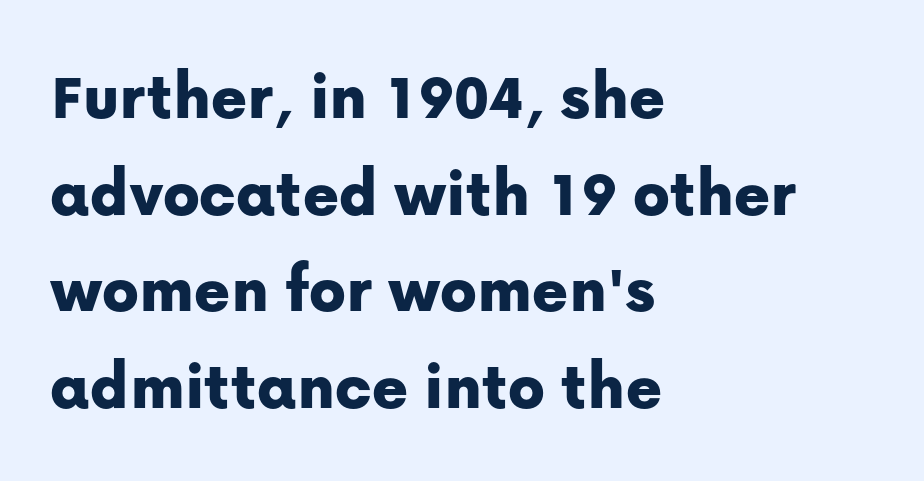
Q: Is the text italic (slanted)? A: No, it is upright.
Q: Is the typeface a serif or a sans-serif typeface? A: Sans-serif.
Q: Is the text underlined? A: No.
Q: How is the paragraph aligned? A: Left-aligned.
Q: Is the spacing between letters normal or unusually wide? A: Normal.
Q: Is the spacing between lines tight, normal or loose? A: Normal.
Q: Width (condensed, normal, or wide)? A: Normal.
Q: Stroke contrast? A: Low.
Q: x-height? A: Medium.
Q: Monospaced? A: No.
